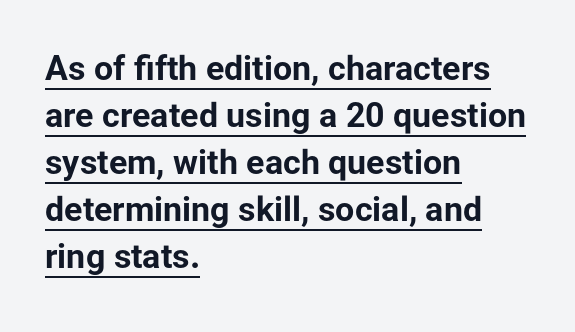
{"serif": "no", "italic": "no", "bold": "yes", "weight": "bold", "width": "normal", "stroke_contrast": "low", "x_height": "medium", "monospaced": "no", "underline": "yes", "align": "left", "line_spacing": "normal", "line_spacing_ratio": 1.38, "letter_spacing": "normal", "letter_spacing_em": 0.0, "glyph_px": 34}
